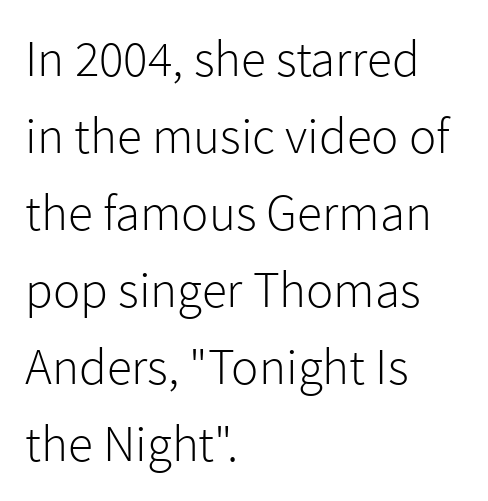
{"serif": "no", "italic": "no", "bold": "no", "weight": "light", "width": "normal", "x_height": "medium", "monospaced": "no", "underline": "no", "align": "left", "line_spacing": "normal", "line_spacing_ratio": 1.51, "letter_spacing": "normal", "letter_spacing_em": 0.0, "glyph_px": 51}
